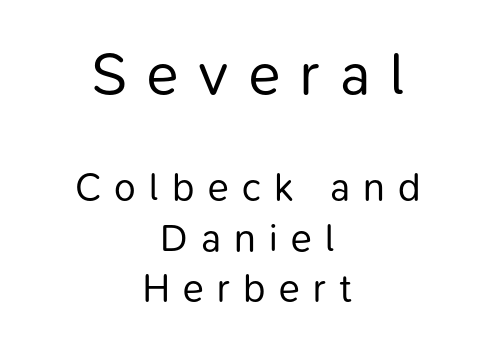
Q: Is the text bold? A: No.
Q: Is the text italic (slanted)? A: No, it is upright.
Q: Is the typeface a serif or a sans-serif typeface? A: Sans-serif.
Q: Is the text underlined? A: No.
Q: How is the paragraph aligned? A: Centered.
Q: Is the spacing between letters normal or unusually wide? A: Unusually wide.
Q: Is the spacing between lines tight, normal or loose? A: Normal.
Q: Which block of text is set in a larger size, the first (top) or the second (bottom)? A: The first (top) one.
Q: Width (condensed, normal, or wide)? A: Normal.
Q: Stroke contrast? A: Low.
Q: x-height? A: Medium.
Q: Monospaced? A: No.
